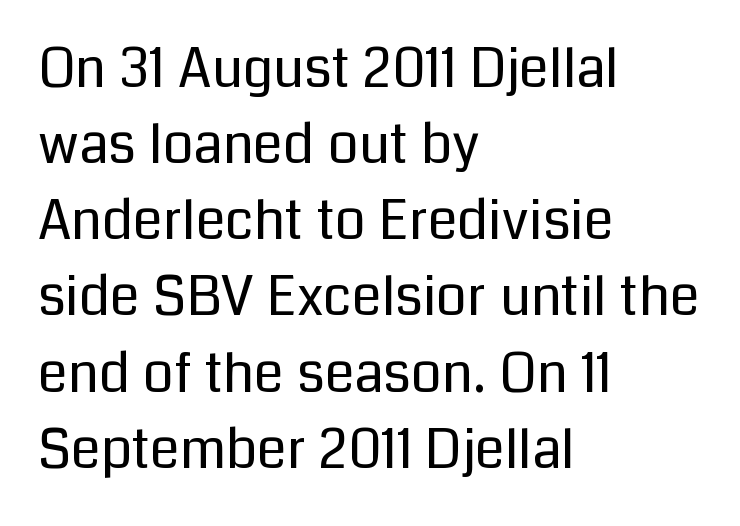
The image shows 54 px regular-weight sans-serif type, upright; set left-aligned, normal line spacing (1.41x), normal letter spacing, not underlined; low stroke contrast and a medium x-height.
